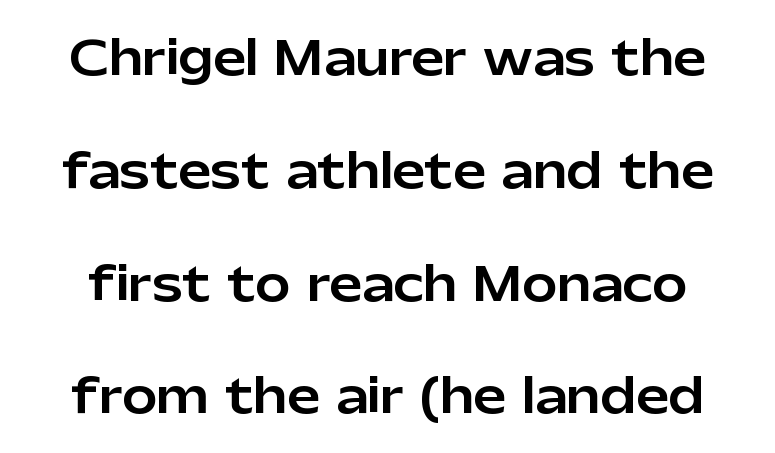
The face used here is proportionally spaced, like ordinary book or web type. Grotesque or geometric, the face here clearly has no serifs. The area under the type is left untouched. Short note: letters normally spaced. What's the leading like? Stretched, with rows far apart.
